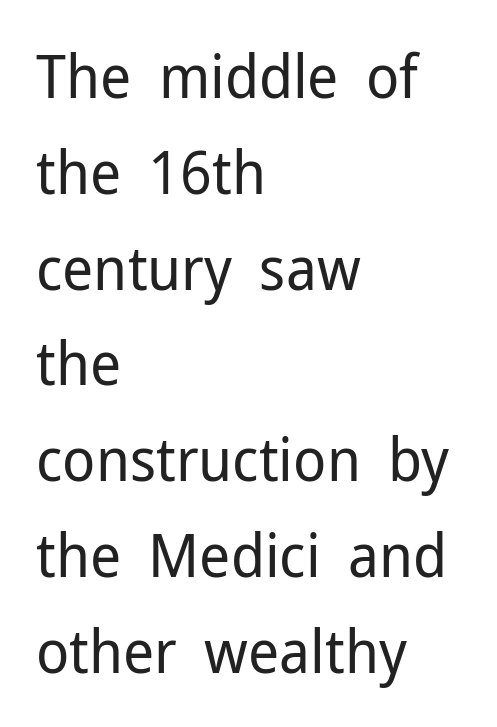
Q: Is the text bold? A: No.
Q: Is the text italic (slanted)? A: No, it is upright.
Q: Is the typeface a serif or a sans-serif typeface? A: Sans-serif.
Q: Is the text underlined? A: No.
Q: How is the paragraph aligned? A: Left-aligned.
Q: Is the spacing between letters normal or unusually wide? A: Normal.
Q: Is the spacing between lines tight, normal or loose? A: Normal.
Q: Width (condensed, normal, or wide)? A: Normal.
Q: Stroke contrast? A: Low.
Q: x-height? A: Medium.
Q: Monospaced? A: No.
